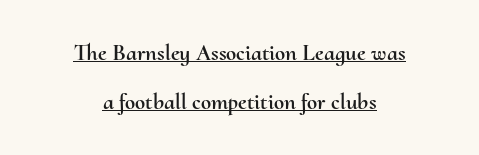
Q: Is the text italic (slanted)? A: No, it is upright.
Q: Is the text underlined? A: Yes.
Q: How is the paragraph aligned? A: Centered.
Q: Is the spacing between letters normal or unusually wide? A: Normal.
Q: Is the spacing between lines tight, normal or loose? A: Loose.
